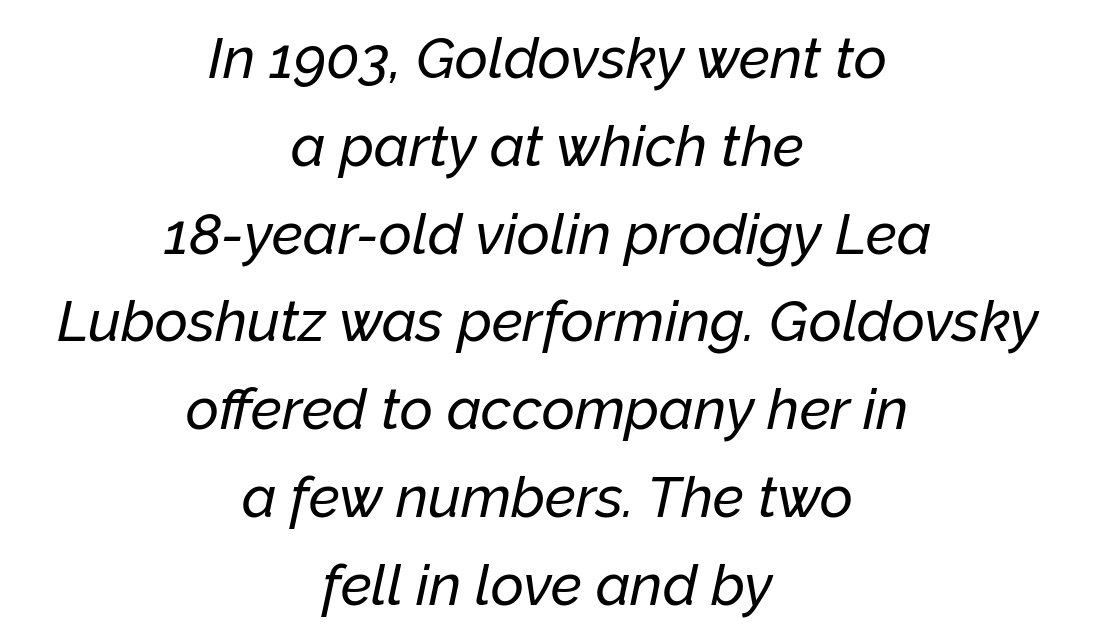
Does the lettering tilt? It does — this is italic. Lines of text with bare space underneath. Leftover space on each line is divided equally before and after the words. Varying glyph widths throughout — classic text-font behaviour. Letter spacing: default.
